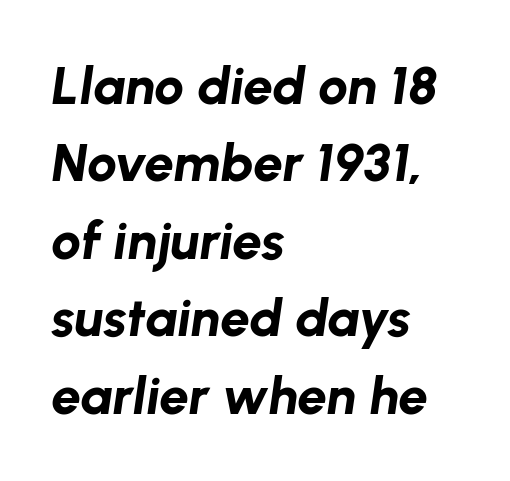
Q: Is the text bold? A: Yes.
Q: Is the text italic (slanted)? A: Yes, it leans right by about 8 degrees.
Q: Is the text underlined? A: No.
Q: How is the paragraph aligned? A: Left-aligned.
Q: Is the spacing between letters normal or unusually wide? A: Normal.
Q: Is the spacing between lines tight, normal or loose? A: Normal.
Q: Width (condensed, normal, or wide)? A: Normal.
Q: Stroke contrast? A: Low.
Q: x-height? A: Medium.
Q: Monospaced? A: No.
